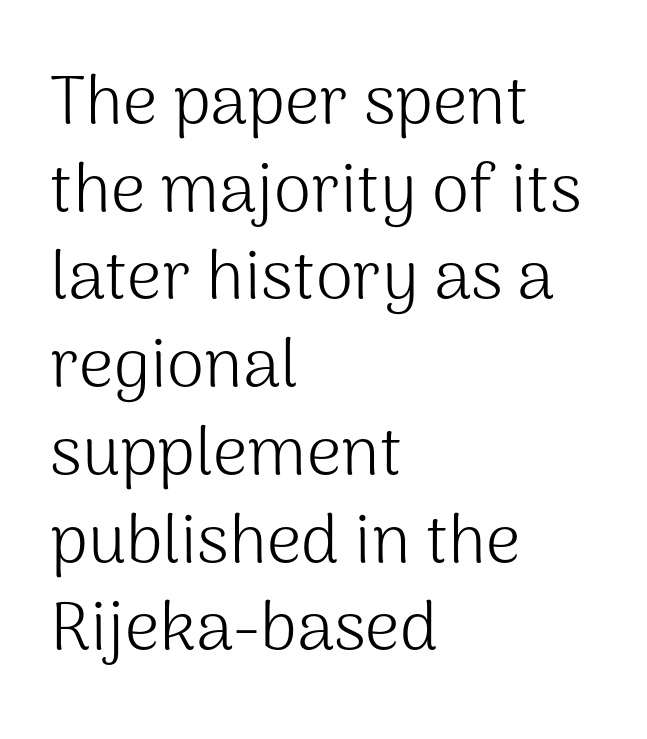
Unmarked baselines from the first word to the last. You could call the tracking neutral — neither tight nor loose. Look at the bottom of the vertical strokes: they stop flat, with no serifs. Think of a printed novel: that variable character pitch is what you see here. How would I describe the line gaps? Plain and ordinary.
